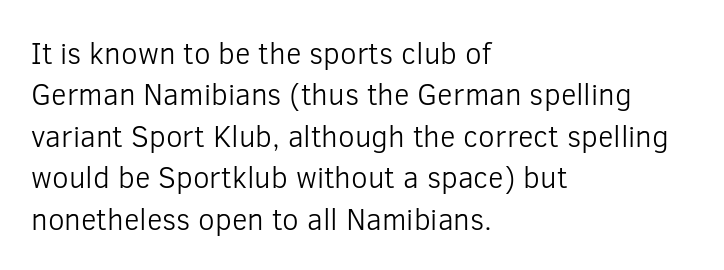
{"serif": "no", "italic": "no", "bold": "no", "weight": "light", "width": "normal", "stroke_contrast": "low", "x_height": "medium", "monospaced": "no", "underline": "no", "align": "left", "line_spacing": "normal", "line_spacing_ratio": 1.38, "letter_spacing": "normal", "letter_spacing_em": 0.0, "glyph_px": 30}
